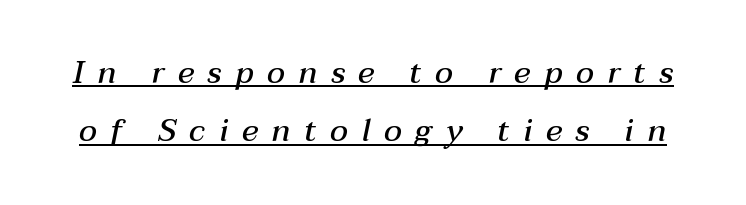
The image shows 31 px semibold type, italic (leaning right); set line spacing 1.88x, unusually wide letter spacing (+0.44 em), underlined; medium stroke contrast and a medium x-height.
